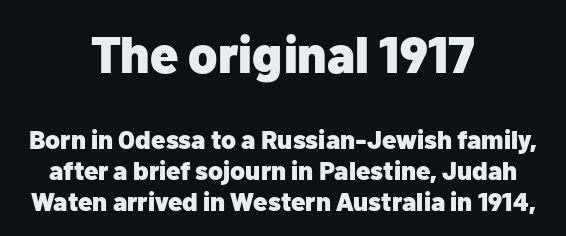
Q: Is the text bold? A: Yes.
Q: Is the text italic (slanted)? A: No, it is upright.
Q: Is the typeface a serif or a sans-serif typeface? A: Sans-serif.
Q: Is the text underlined? A: No.
Q: How is the paragraph aligned? A: Centered.
Q: Is the spacing between letters normal or unusually wide? A: Normal.
Q: Which block of text is set in a larger size, the first (top) or the second (bottom)? A: The first (top) one.
Q: Width (condensed, normal, or wide)? A: Normal.
Q: Stroke contrast? A: Low.
Q: x-height? A: Medium.
Q: Monospaced? A: No.
